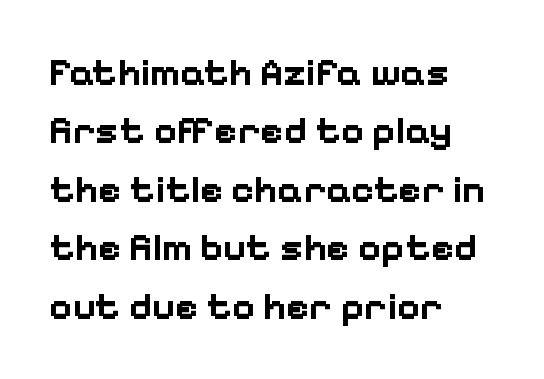
Q: Is the text bold? A: Yes.
Q: Is the text italic (slanted)? A: No, it is upright.
Q: Is the typeface a serif or a sans-serif typeface? A: Sans-serif.
Q: Is the text underlined? A: No.
Q: How is the paragraph aligned? A: Left-aligned.
Q: Is the spacing between letters normal or unusually wide? A: Normal.
Q: Is the spacing between lines tight, normal or loose? A: Normal.
Q: Width (condensed, normal, or wide)? A: Normal.
Q: Stroke contrast? A: Low.
Q: x-height? A: Medium.
Q: Monospaced? A: No.
